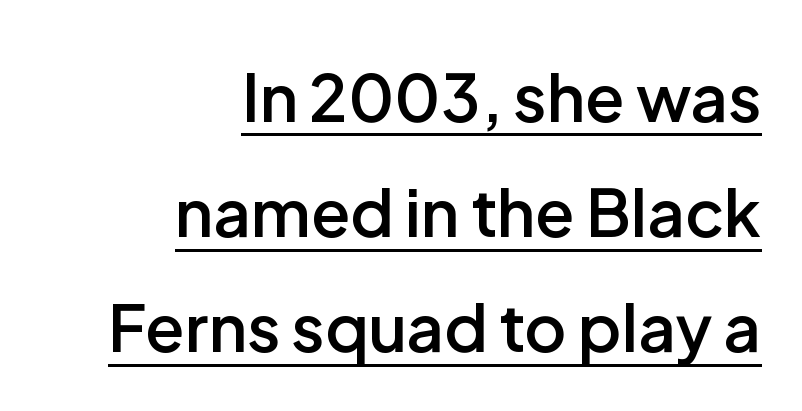
This is moderately heavy type, rendered in semibold. A baseline rule has been typeset under these characters. The line texture is even and compact thanks to regular tracking. The compositor pushed each line to the right boundary. Examine the stroke ends and you'll find no serifs.
